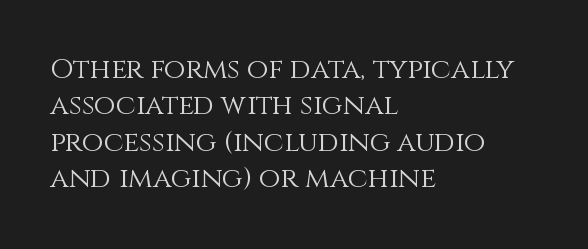
Note the varied advance widths — an 'i' is clearly narrower than an 'm'. Here the glyphs are tracked normally, forming tight word shapes. Is there any slant? The stems are plumb. Bare-footed words on every line.
